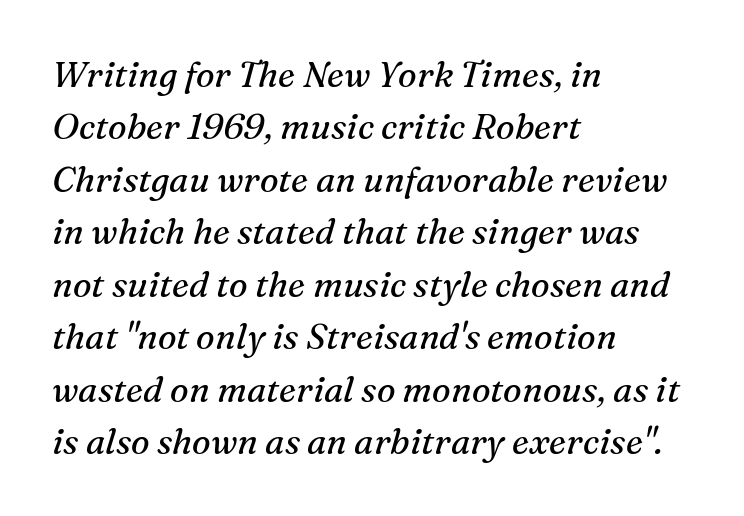
Q: Is the text bold? A: No.
Q: Is the text italic (slanted)? A: Yes, it leans right by about 16 degrees.
Q: Is the typeface a serif or a sans-serif typeface? A: Serif.
Q: Is the text underlined? A: No.
Q: How is the paragraph aligned? A: Left-aligned.
Q: Is the spacing between letters normal or unusually wide? A: Normal.
Q: Is the spacing between lines tight, normal or loose? A: Normal.
Q: Width (condensed, normal, or wide)? A: Normal.
Q: Stroke contrast? A: Medium.
Q: x-height? A: Medium.
Q: Monospaced? A: No.
